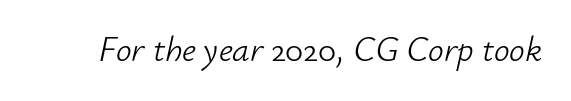
The image shows 35 px light type, italic (leaning right); set normal letter spacing, not underlined; low stroke contrast and a small x-height.
